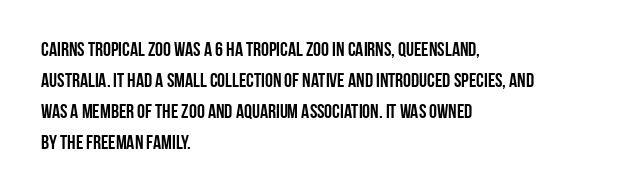
{"italic": "no", "bold": "yes", "underline": "no", "align": "left", "line_spacing": "normal", "line_spacing_ratio": 1.55, "letter_spacing": "normal", "letter_spacing_em": 0.0, "glyph_px": 20}
